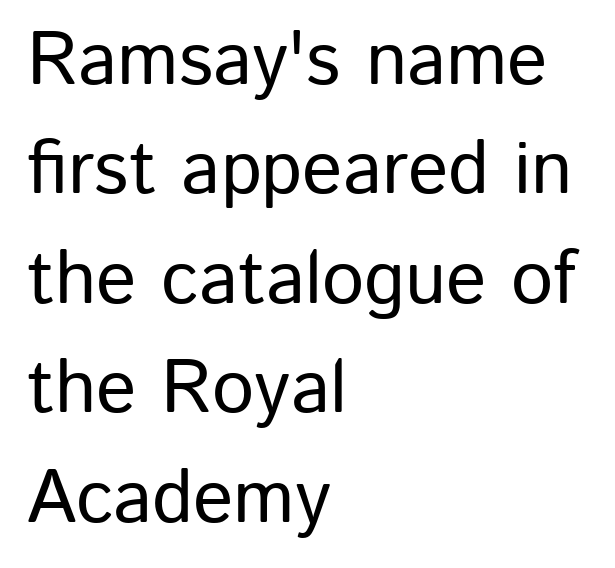
The image shows 75 px sans-serif type, upright; set left-aligned, normal line spacing (1.46x), normal letter spacing, not underlined; low stroke contrast and a medium x-height.
